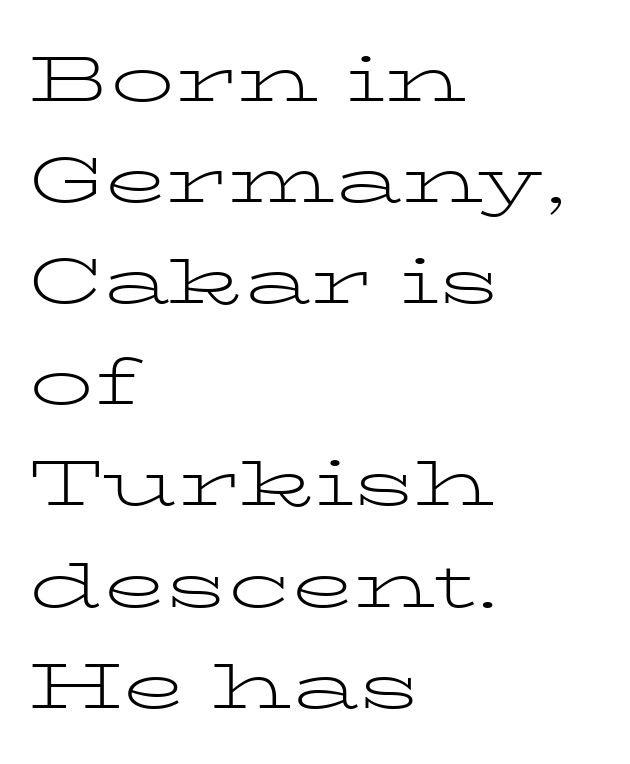
Q: Is the text bold? A: No.
Q: Is the text italic (slanted)? A: No, it is upright.
Q: Is the typeface a serif or a sans-serif typeface? A: Serif.
Q: Is the text underlined? A: No.
Q: How is the paragraph aligned? A: Left-aligned.
Q: Is the spacing between letters normal or unusually wide? A: Normal.
Q: Is the spacing between lines tight, normal or loose? A: Normal.
Q: Width (condensed, normal, or wide)? A: Wide.
Q: Stroke contrast? A: Low.
Q: x-height? A: Medium.
Q: Monospaced? A: No.
